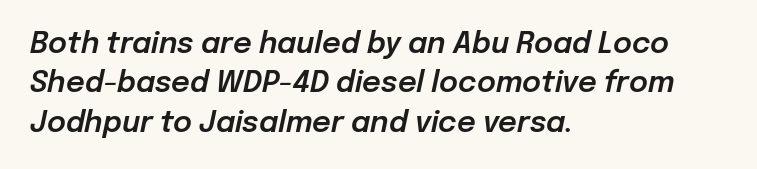
The image shows 29 px text type, italic (leaning right); set left-aligned, normal line spacing (1.36x), normal letter spacing, not underlined; low stroke contrast and a medium x-height.
